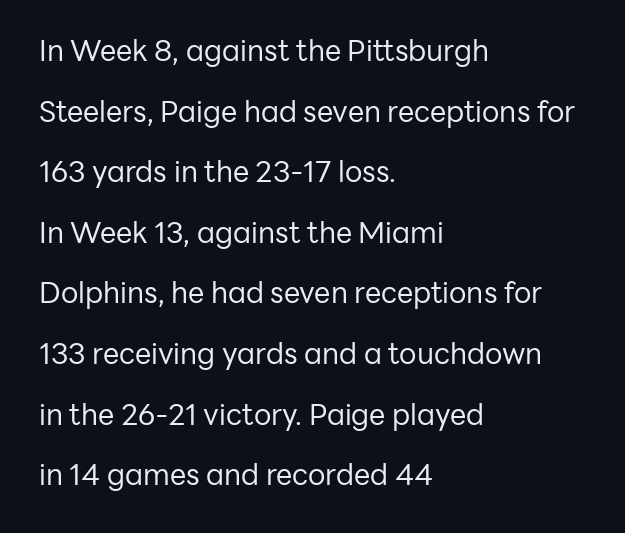
Q: Is the text bold? A: No.
Q: Is the text italic (slanted)? A: No, it is upright.
Q: Is the typeface a serif or a sans-serif typeface? A: Sans-serif.
Q: Is the text underlined? A: No.
Q: How is the paragraph aligned? A: Left-aligned.
Q: Is the spacing between letters normal or unusually wide? A: Normal.
Q: Is the spacing between lines tight, normal or loose? A: Loose.
Q: Width (condensed, normal, or wide)? A: Normal.
Q: Stroke contrast? A: Low.
Q: x-height? A: Medium.
Q: Monospaced? A: No.
